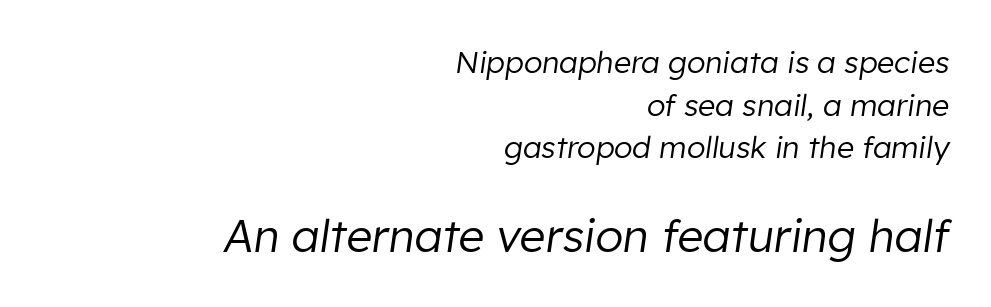
The image shows 45 px regular-weight type, italic (leaning right); set right-aligned, normal line spacing (1.42x), normal letter spacing, not underlined; the second (bottom) block is 1.5x larger; low stroke contrast and a medium x-height.
